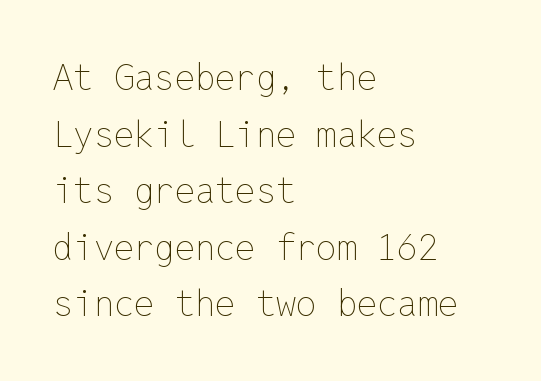
Q: Is the text bold? A: No.
Q: Is the text italic (slanted)? A: No, it is upright.
Q: Is the text underlined? A: No.
Q: How is the paragraph aligned? A: Left-aligned.
Q: Is the spacing between letters normal or unusually wide? A: Normal.
Q: Is the spacing between lines tight, normal or loose? A: Normal.
Q: Width (condensed, normal, or wide)? A: Normal.
Q: Stroke contrast? A: Low.
Q: x-height? A: Medium.
Q: Monospaced? A: Yes.
